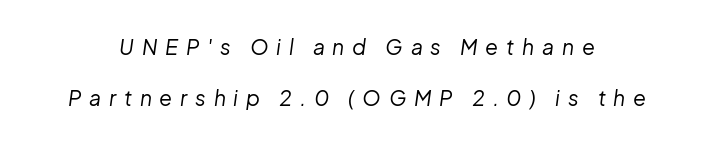
Q: Is the text bold? A: No.
Q: Is the text italic (slanted)? A: Yes, it leans right by about 8 degrees.
Q: Is the text underlined? A: No.
Q: Is the spacing between letters normal or unusually wide? A: Unusually wide.
Q: Is the spacing between lines tight, normal or loose? A: Loose.
